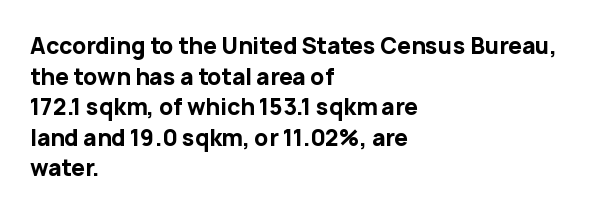
The image shows 22 px bold type, upright; set left-aligned, normal line spacing (1.39x), normal letter spacing, not underlined.
